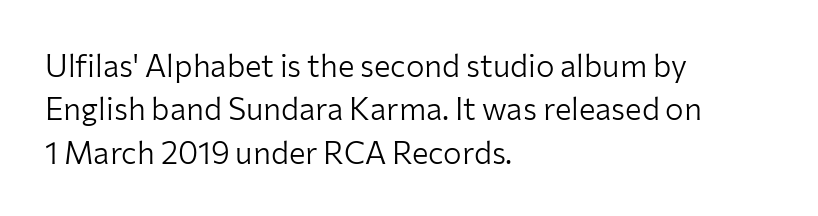
{"serif": "no", "italic": "no", "bold": "no", "weight": "light", "width": "normal", "stroke_contrast": "low", "x_height": "medium", "monospaced": "no", "underline": "no", "align": "left", "line_spacing": "normal", "line_spacing_ratio": 1.4, "letter_spacing": "normal", "letter_spacing_em": 0.0, "glyph_px": 31}
